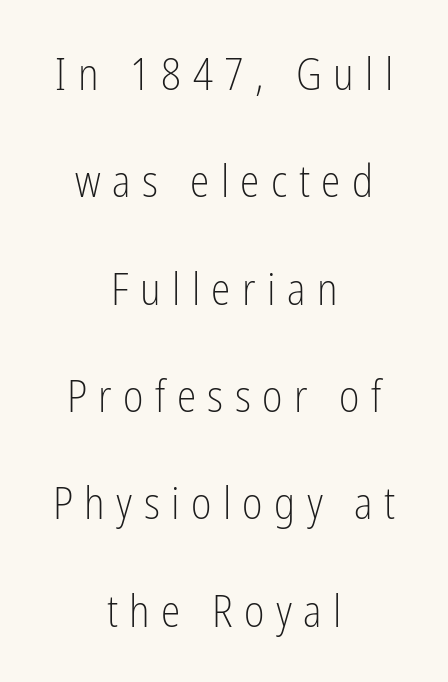
{"serif": "no", "italic": "no", "bold": "no", "weight": "light", "width": "condensed", "stroke_contrast": "low", "x_height": "medium", "monospaced": "no", "underline": "no", "align": "center", "line_spacing": "loose", "line_spacing_ratio": 2.44, "letter_spacing": "wide", "letter_spacing_em": 0.26, "glyph_px": 44}
